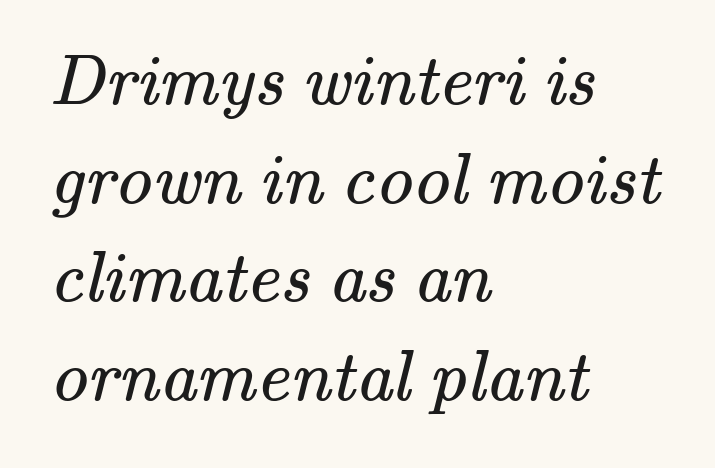
{"serif": "yes", "bold": "no", "weight": "regular", "width": "normal", "stroke_contrast": "medium", "x_height": "small", "monospaced": "no", "underline": "no", "align": "left", "line_spacing": "normal", "line_spacing_ratio": 1.35, "letter_spacing": "normal", "letter_spacing_em": 0.0, "glyph_px": 73}
